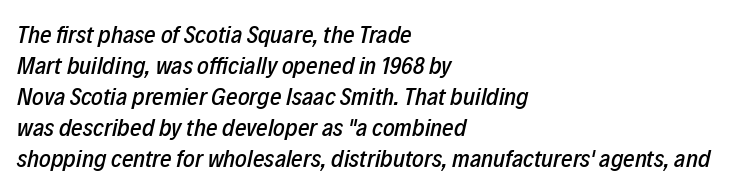
Q: Is the text italic (slanted)? A: Yes, it leans right by about 12 degrees.
Q: Is the text underlined? A: No.
Q: How is the paragraph aligned? A: Left-aligned.
Q: Is the spacing between letters normal or unusually wide? A: Normal.
